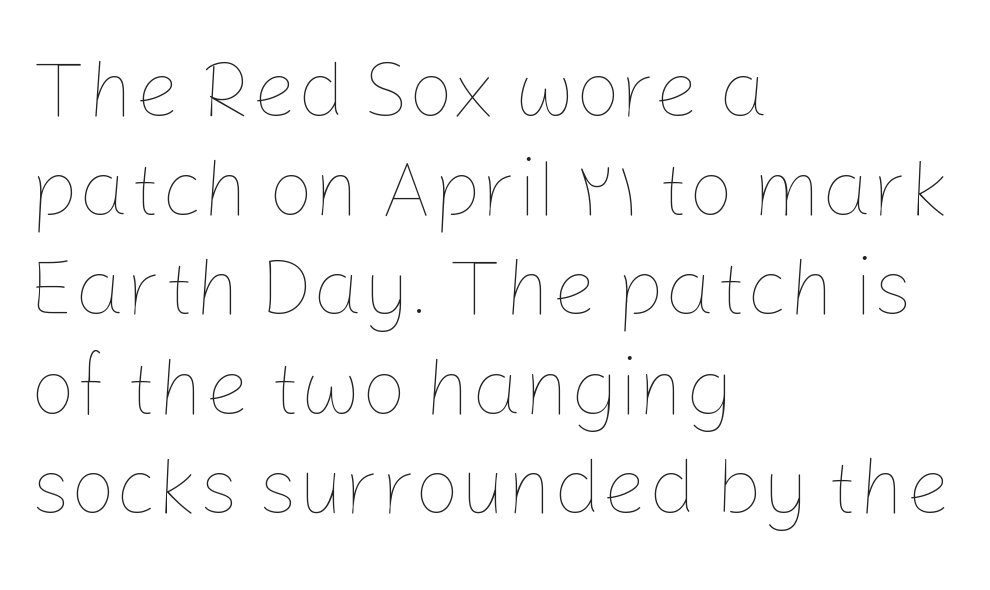
{"italic": "no", "bold": "no", "weight": "thin", "width": "normal", "stroke_contrast": "low", "x_height": "medium", "monospaced": "no", "underline": "no", "align": "left", "line_spacing_ratio": 1.24, "letter_spacing": "normal", "letter_spacing_em": 0.0, "glyph_px": 80}
